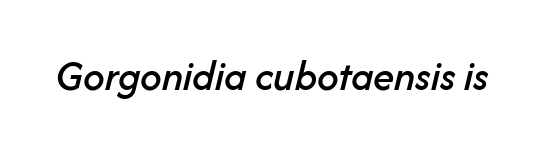
Q: Is the text italic (slanted)? A: Yes, it leans right by about 14 degrees.
Q: Is the text underlined? A: No.
Q: Is the spacing between letters normal or unusually wide? A: Normal.
Q: Width (condensed, normal, or wide)? A: Normal.
Q: Stroke contrast? A: Low.
Q: x-height? A: Medium.
Q: Monospaced? A: No.
